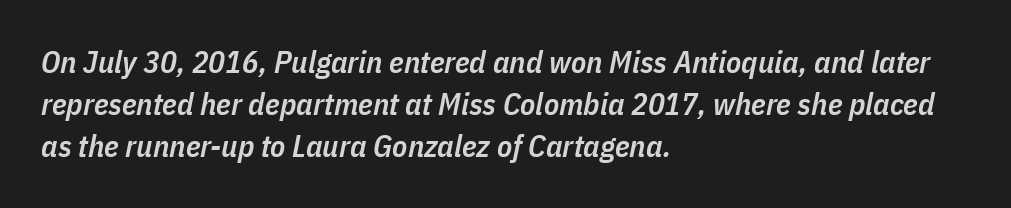
Q: Is the text bold? A: Semi-bold.
Q: Is the text italic (slanted)? A: Yes, it leans right by about 11 degrees.
Q: Is the text underlined? A: No.
Q: How is the paragraph aligned? A: Left-aligned.
Q: Is the spacing between letters normal or unusually wide? A: Normal.
Q: Is the spacing between lines tight, normal or loose? A: Normal.
Q: Width (condensed, normal, or wide)? A: Condensed.
Q: Stroke contrast? A: Low.
Q: x-height? A: Medium.
Q: Monospaced? A: No.
